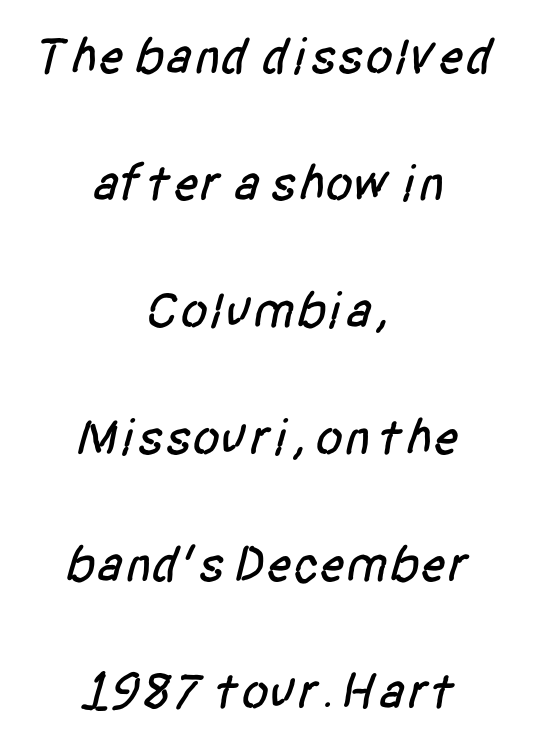
{"serif": "no", "width": "condensed", "stroke_contrast": "low", "x_height": "large", "monospaced": "no", "underline": "no", "align": "center", "line_spacing": "loose", "line_spacing_ratio": 2.49, "letter_spacing": "normal", "letter_spacing_em": 0.0, "glyph_px": 51}
